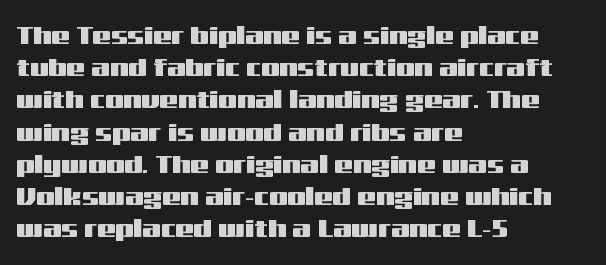
The image shows 26 px text type, upright; set left-aligned, line spacing 1.24x, normal letter spacing, not underlined.
